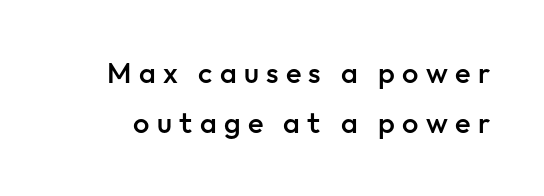
The glyphs in this specimen are sans serif. The face used here is proportionally spaced, like ordinary book or web type. Firm but not heavy-handed strokes: this text is semibold. The lettering stays uniformly vertical, giving the passage a roman look. Compared with typical body copy, the letter spacing here is much looser. Only glyphs here, with clear space below each row.
